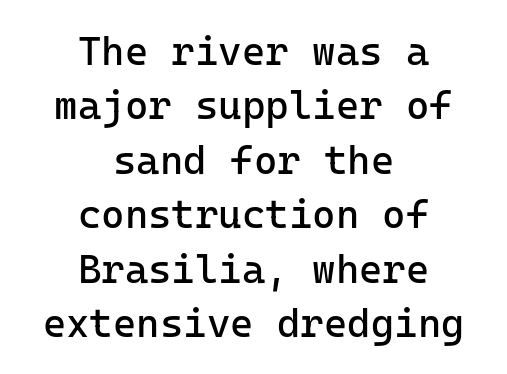
{"serif": "no", "italic": "no", "bold": "no", "weight": "regular", "width": "normal", "stroke_contrast": "low", "x_height": "medium", "monospaced": "yes", "underline": "no", "align": "center", "line_spacing": "normal", "line_spacing_ratio": 1.36, "letter_spacing": "normal", "letter_spacing_em": 0.0, "glyph_px": 40}
